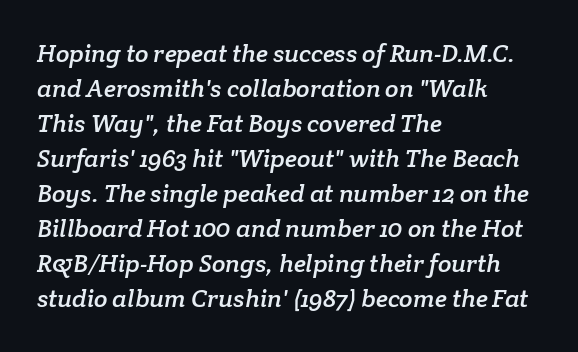
{"underline": "no", "align": "left", "line_spacing": "normal", "line_spacing_ratio": 1.4, "letter_spacing": "normal", "letter_spacing_em": 0.0, "glyph_px": 25}
